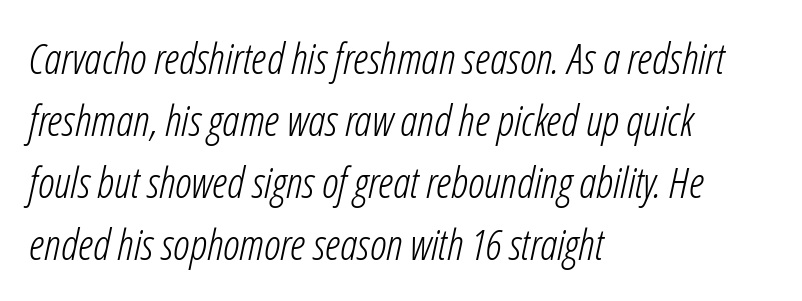
Q: Is the text bold? A: No.
Q: Is the text italic (slanted)? A: Yes, it leans right by about 12 degrees.
Q: Is the text underlined? A: No.
Q: How is the paragraph aligned? A: Left-aligned.
Q: Is the spacing between letters normal or unusually wide? A: Normal.
Q: Is the spacing between lines tight, normal or loose? A: Normal.
Q: Width (condensed, normal, or wide)? A: Condensed.
Q: Stroke contrast? A: Low.
Q: x-height? A: Medium.
Q: Monospaced? A: No.
